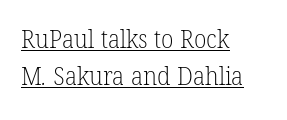
The image shows 25 px text type; set left-aligned, normal line spacing (1.49x), normal letter spacing, underlined.
